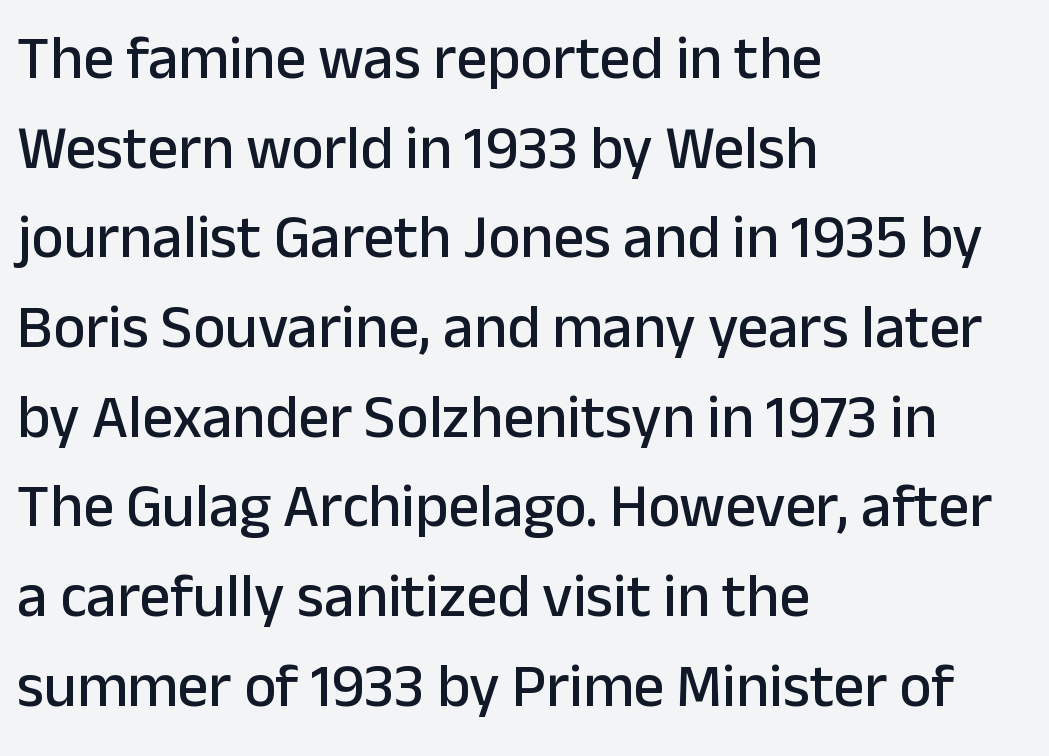
The image shows 61 px sans-serif type, upright; set left-aligned, normal line spacing (1.47x), normal letter spacing, not underlined; low stroke contrast and a medium x-height.
